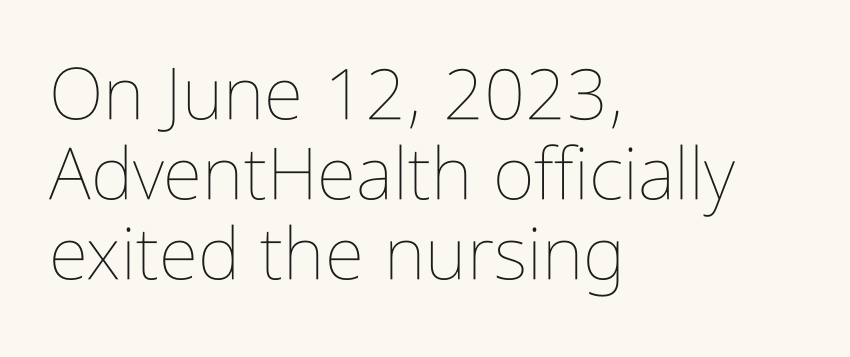
Stems and bowls with no extra thickness — not bold. The foot of each line stays bare and open. The face used here is proportionally spaced, like ordinary book or web type. Compared with a centered layout, this one pins lines to the left instead.
